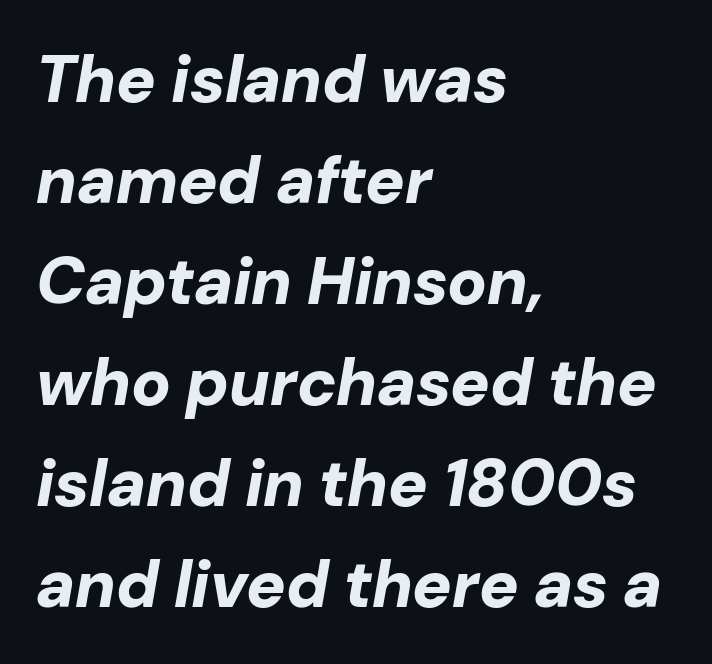
The image shows 66 px bold type, italic (leaning right); set left-aligned, normal line spacing (1.53x), normal letter spacing, not underlined; low stroke contrast and a medium x-height.
